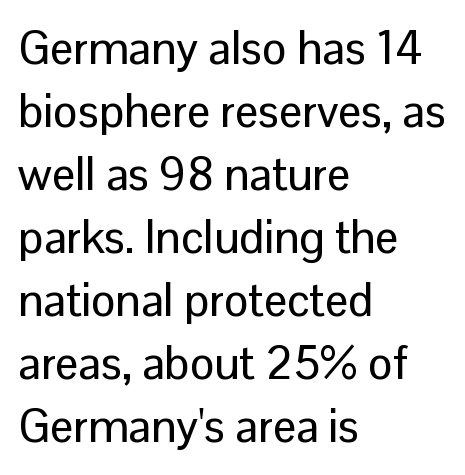
{"serif": "no", "italic": "no", "width": "normal", "stroke_contrast": "low", "x_height": "medium", "monospaced": "no", "underline": "no", "align": "left", "line_spacing": "normal", "line_spacing_ratio": 1.37, "letter_spacing": "normal", "letter_spacing_em": 0.0, "glyph_px": 46}
